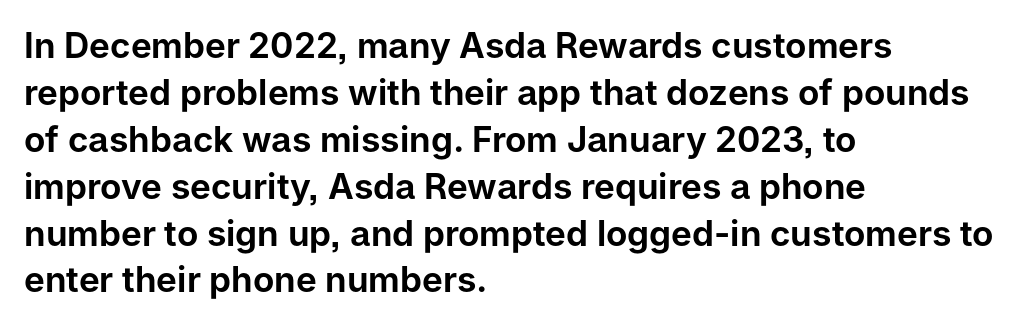
Q: Is the text italic (slanted)? A: No, it is upright.
Q: Is the typeface a serif or a sans-serif typeface? A: Sans-serif.
Q: Is the text underlined? A: No.
Q: How is the paragraph aligned? A: Left-aligned.
Q: Is the spacing between letters normal or unusually wide? A: Normal.
Q: Is the spacing between lines tight, normal or loose? A: Normal.
Q: Width (condensed, normal, or wide)? A: Normal.
Q: Stroke contrast? A: Low.
Q: x-height? A: Medium.
Q: Monospaced? A: No.
